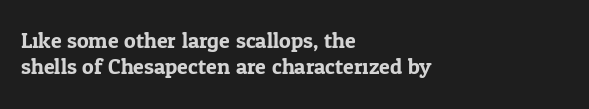
The image shows 22 px text type, upright; set left-aligned, line spacing 1.19x, normal letter spacing, not underlined.
